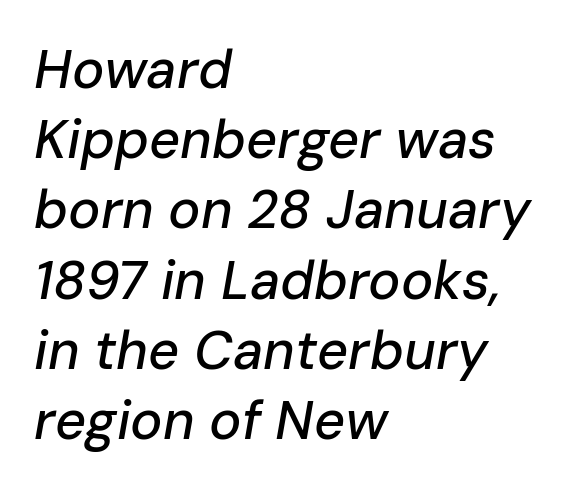
The image shows 54 px text type, italic (leaning right); set left-aligned, normal line spacing (1.3x), normal letter spacing, not underlined; low stroke contrast and a medium x-height.
